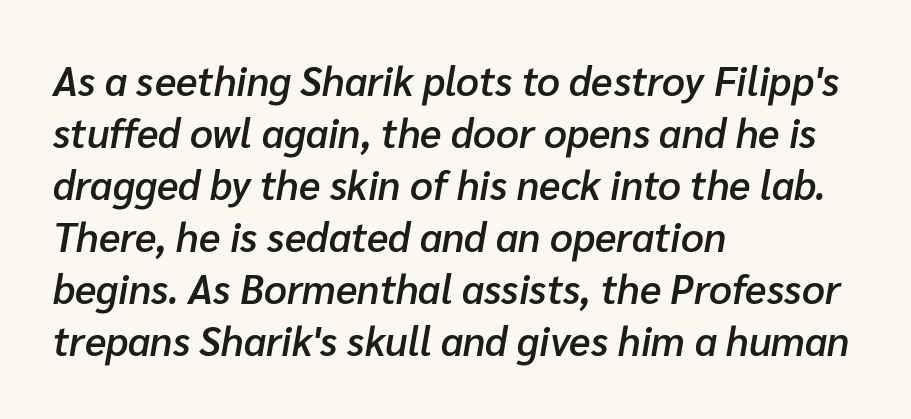
Q: Is the text bold? A: Semi-bold.
Q: Is the text italic (slanted)? A: Yes, it leans right by about 10 degrees.
Q: Is the text underlined? A: No.
Q: How is the paragraph aligned? A: Left-aligned.
Q: Is the spacing between letters normal or unusually wide? A: Normal.
Q: Is the spacing between lines tight, normal or loose? A: Normal.
Q: Width (condensed, normal, or wide)? A: Normal.
Q: Stroke contrast? A: Low.
Q: x-height? A: Medium.
Q: Monospaced? A: No.
